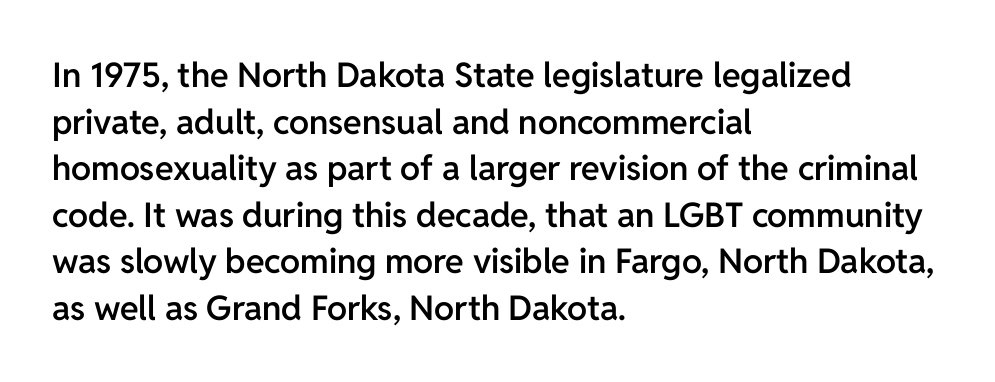
The image shows 34 px semibold sans-serif type, upright; set left-aligned, normal line spacing (1.37x), normal letter spacing, not underlined; low stroke contrast and a medium x-height.
